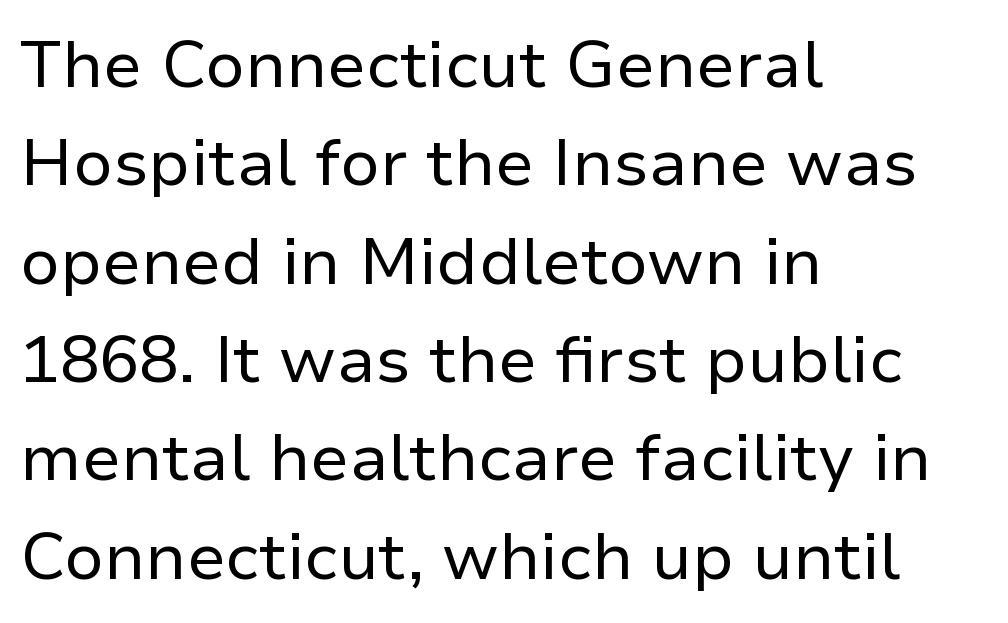
Nobody touched the tracking dial on this one. Notice how the passage keeps a crisp vertical edge on the left only. Do the characters align in a grid? No, the font is proportional. Leading: standard.
